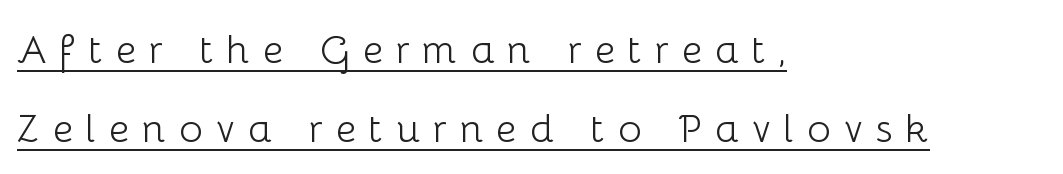
This block would shrink considerably if given ordinary leading; it's expanded now. Tracking here is generous; glyphs stand well apart from one another. Heft: none added — not bold. Is this a sans? Yes — the strokes have no serifs.
